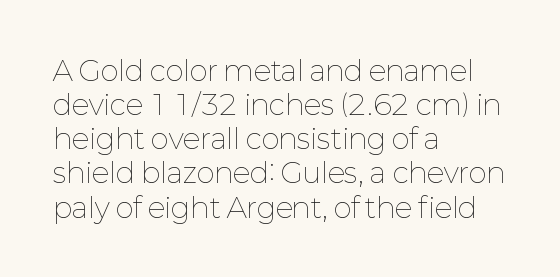
Q: Is the text bold? A: No.
Q: Is the text italic (slanted)? A: No, it is upright.
Q: Is the text underlined? A: No.
Q: How is the paragraph aligned? A: Left-aligned.
Q: Is the spacing between letters normal or unusually wide? A: Normal.
Q: Width (condensed, normal, or wide)? A: Normal.
Q: Stroke contrast? A: Low.
Q: x-height? A: Medium.
Q: Monospaced? A: No.
